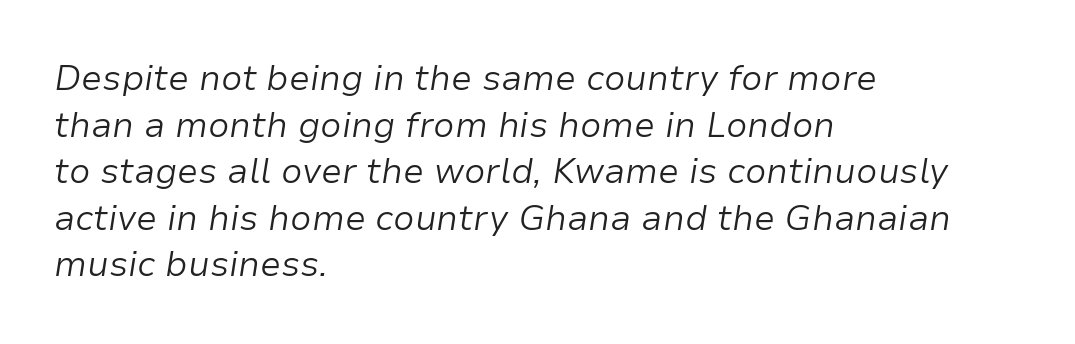
Q: Is the text bold? A: No.
Q: Is the text italic (slanted)? A: Yes, it leans right by about 9 degrees.
Q: Is the text underlined? A: No.
Q: How is the paragraph aligned? A: Left-aligned.
Q: Is the spacing between letters normal or unusually wide? A: Normal.
Q: Is the spacing between lines tight, normal or loose? A: Normal.
Q: Width (condensed, normal, or wide)? A: Normal.
Q: Stroke contrast? A: Low.
Q: x-height? A: Medium.
Q: Monospaced? A: No.
